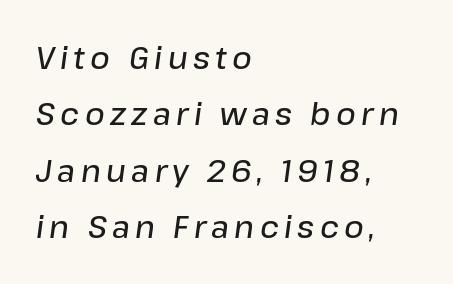
{"italic": "yes", "lean": "right", "slant_degrees": 8, "bold": "semi", "weight": "semibold", "width": "normal", "stroke_contrast": "low", "x_height": "medium", "monospaced": "no", "underline": "no", "align": "left", "line_spacing_ratio": 1.88, "glyph_px": 30}
